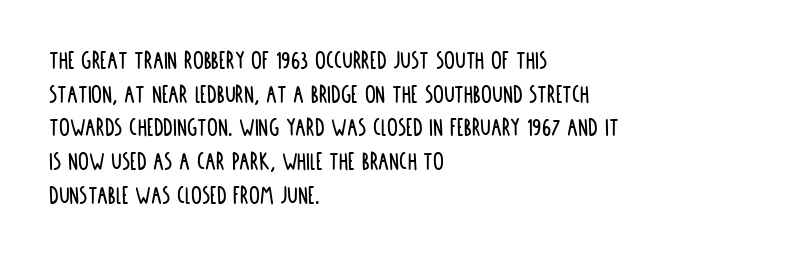
The image shows 27 px text type, upright; set left-aligned, normal line spacing (1.25x), normal letter spacing, not underlined.
